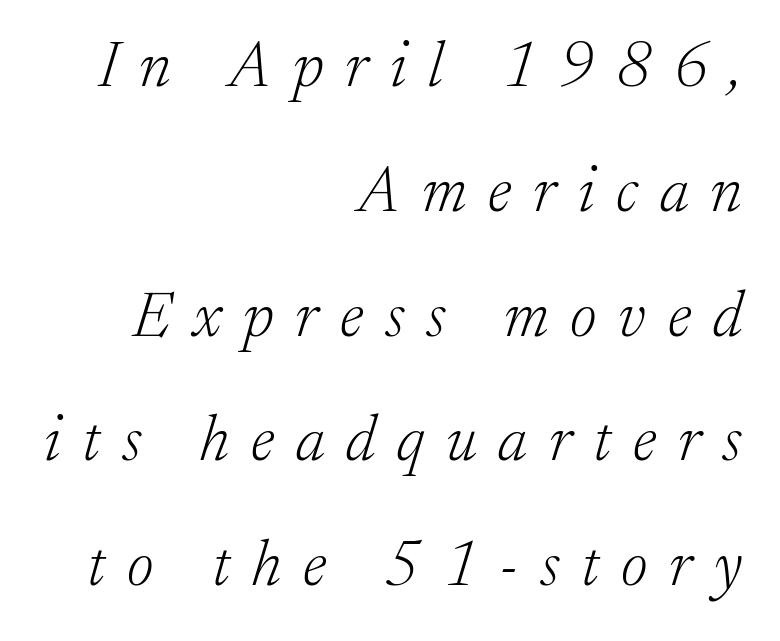
Glance below the letters and you will spot only blank space. Note the varied advance widths — an 'i' is clearly narrower than an 'm'. In terms of posture, this sample is oblique. Casual observation: everything's shoved over to the right. Honestly, the rows look like they've been pulled way apart.
